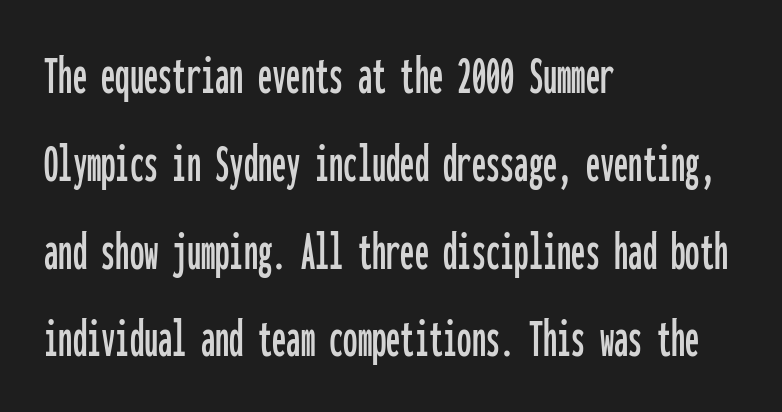
The space directly below the letters is spotless. Every character sits straight up, as roman type does. No feet cap the strokes, marking this as sans-serif type. The typesetter chose a ragged-right arrangement here. You could count columns in this text — the font is strictly monospaced. Rows of type keep a routine distance in the vertical direction.
